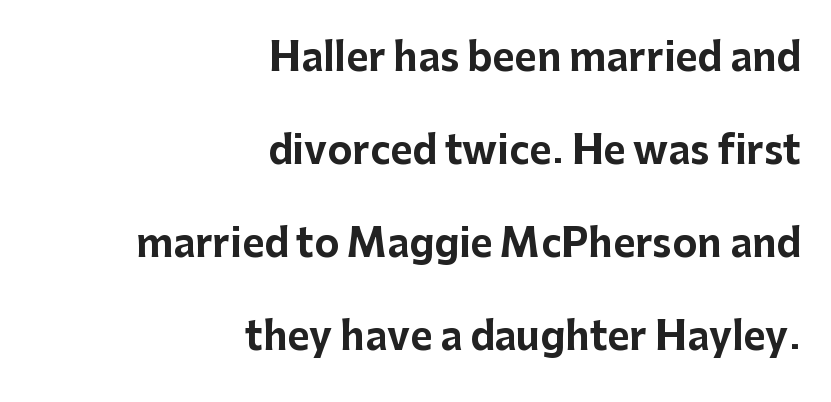
{"serif": "no", "italic": "no", "bold": "yes", "weight": "bold", "width": "normal", "stroke_contrast": "low", "x_height": "medium", "monospaced": "no", "underline": "no", "align": "right", "line_spacing": "loose", "line_spacing_ratio": 2.45, "letter_spacing": "normal", "letter_spacing_em": 0.0, "glyph_px": 38}
